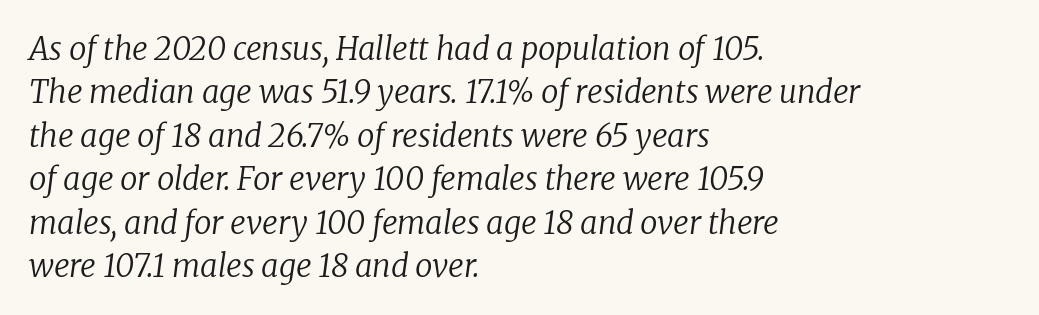
Q: Is the text bold? A: No.
Q: Is the text italic (slanted)? A: Yes, it leans right by about 8 degrees.
Q: Is the typeface a serif or a sans-serif typeface? A: Serif.
Q: Is the text underlined? A: No.
Q: How is the paragraph aligned? A: Left-aligned.
Q: Is the spacing between letters normal or unusually wide? A: Normal.
Q: Is the spacing between lines tight, normal or loose? A: Normal.
Q: Width (condensed, normal, or wide)? A: Normal.
Q: Stroke contrast? A: Low.
Q: x-height? A: Medium.
Q: Monospaced? A: No.
